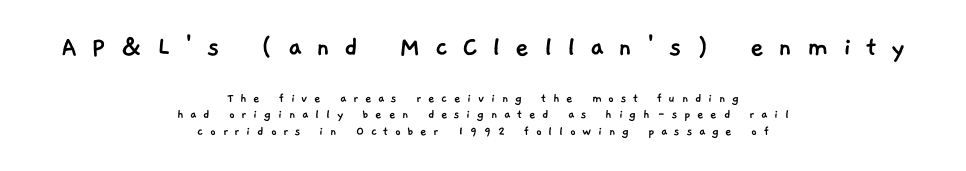
The image shows 30 px sans-serif type; set centered, line spacing 1.17x, unusually wide letter spacing (+0.47 em), not underlined; the first (top) block is 2.14x larger; low stroke contrast and a medium x-height.
